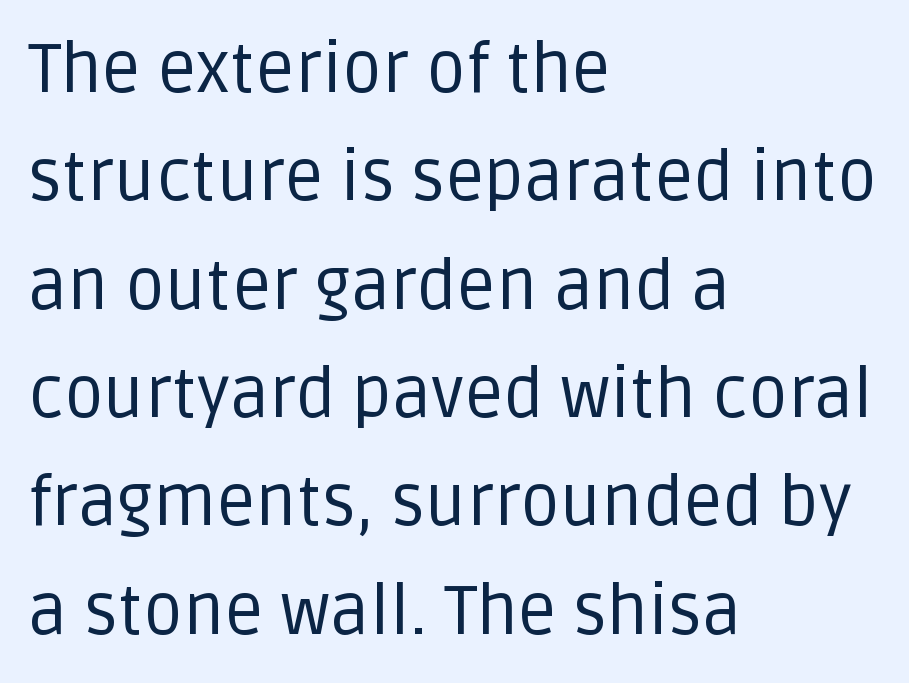
The gap between lines stays unmarked. Ordinary non-slanted type is in use. Proportional: the letters do not fall into vertical columns. These lines are composed in type without serifs. Leading: standard.
